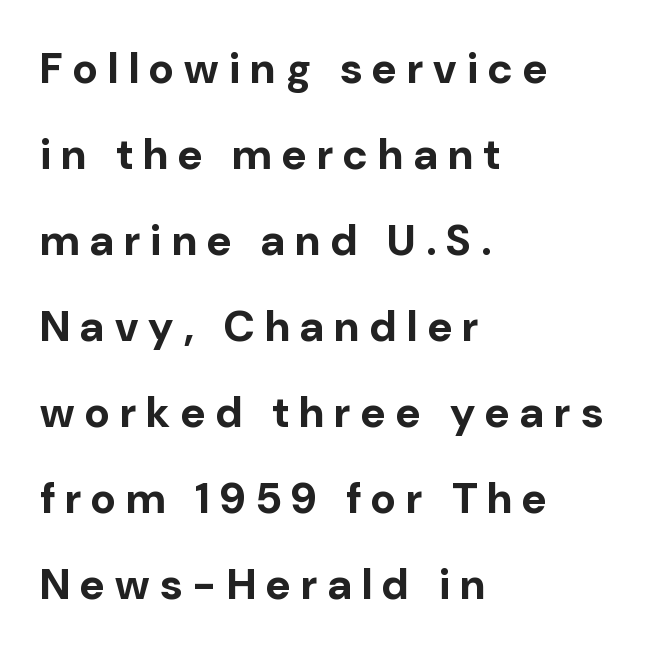
The letters are spread apart with noticeably loose tracking. Vertical spacing — loose. The face used here is proportionally spaced, like ordinary book or web type. The space directly below the letters is spotless. Notice how the stems are strictly vertical — no italics here. How heavy is the stroke? Heavy — this is a bold.
